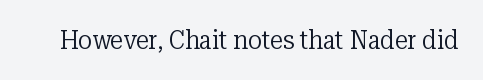
The image shows 26 px text type, upright; set normal letter spacing, not underlined.
